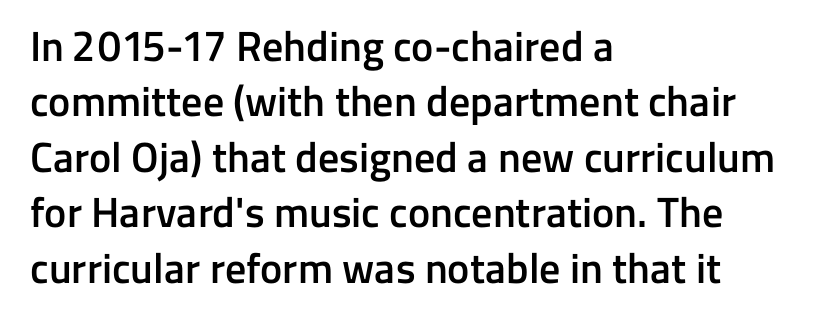
Q: Is the text bold? A: Semi-bold.
Q: Is the text italic (slanted)? A: No, it is upright.
Q: Is the typeface a serif or a sans-serif typeface? A: Sans-serif.
Q: Is the text underlined? A: No.
Q: How is the paragraph aligned? A: Left-aligned.
Q: Is the spacing between letters normal or unusually wide? A: Normal.
Q: Is the spacing between lines tight, normal or loose? A: Normal.
Q: Width (condensed, normal, or wide)? A: Normal.
Q: Stroke contrast? A: Low.
Q: x-height? A: Medium.
Q: Monospaced? A: No.
